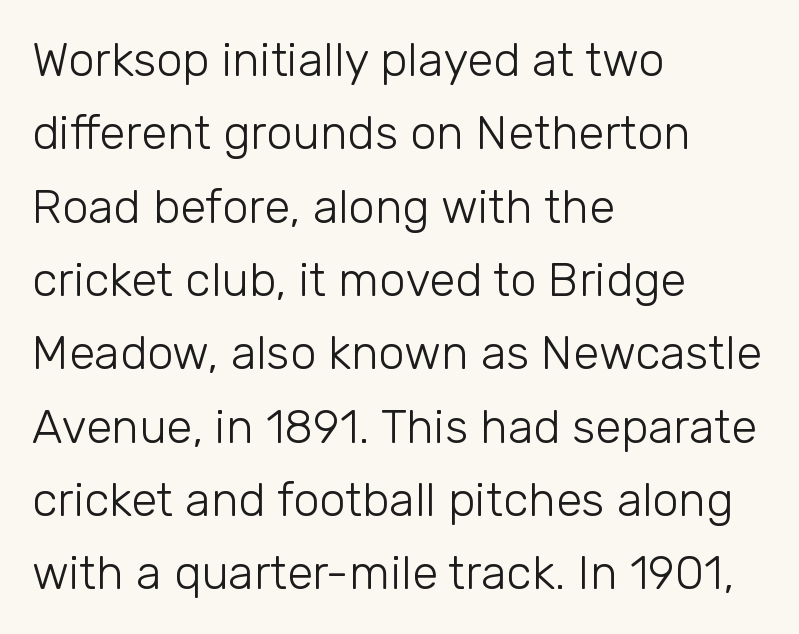
The image shows 47 px light sans-serif type, upright; set left-aligned, normal line spacing (1.56x), normal letter spacing, not underlined; low stroke contrast and a medium x-height.
